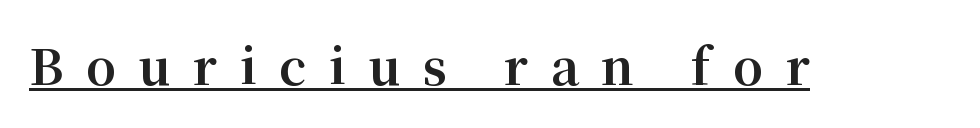
The typesetting leans heavy: a genuine bold. Quick note: not italic, upright. Note the varied advance widths — an 'i' is clearly narrower than an 'm'. These characters rest on top of a visible drawn line.
